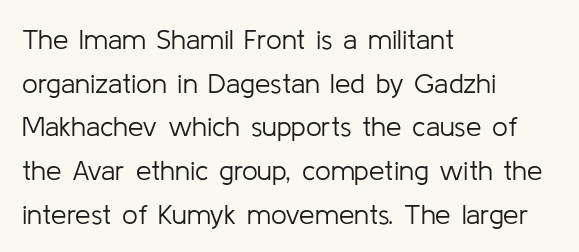
Q: Is the text bold? A: No.
Q: Is the text italic (slanted)? A: No, it is upright.
Q: Is the typeface a serif or a sans-serif typeface? A: Sans-serif.
Q: Is the text underlined? A: No.
Q: How is the paragraph aligned? A: Left-aligned.
Q: Is the spacing between letters normal or unusually wide? A: Normal.
Q: Is the spacing between lines tight, normal or loose? A: Normal.
Q: Width (condensed, normal, or wide)? A: Normal.
Q: Stroke contrast? A: Low.
Q: x-height? A: Medium.
Q: Monospaced? A: No.
